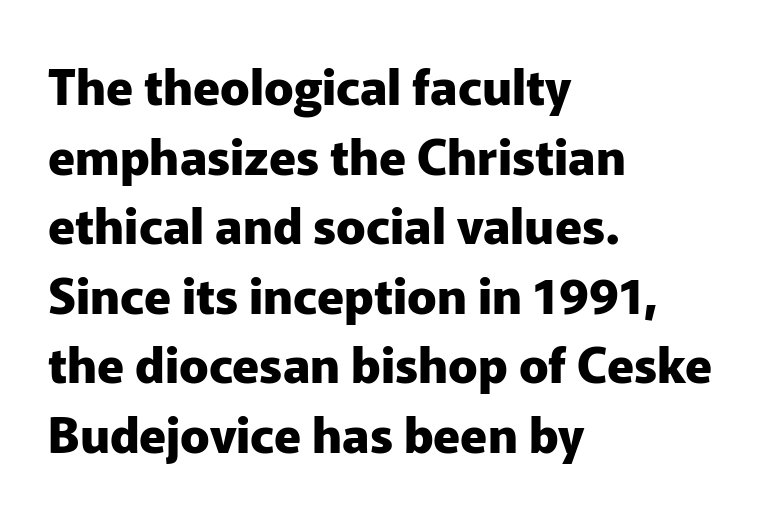
The image shows 49 px heavy sans-serif type, upright; set left-aligned, normal line spacing (1.42x), normal letter spacing, not underlined; low stroke contrast and a medium x-height.
